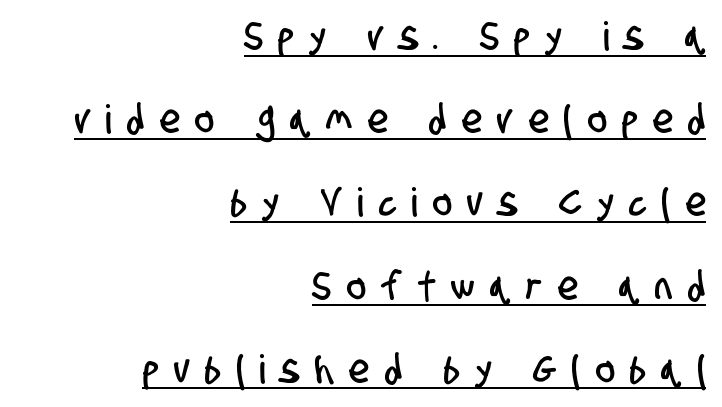
{"serif": "no", "width": "condensed", "stroke_contrast": "low", "x_height": "large", "monospaced": "no", "underline": "yes", "align": "right", "line_spacing": "loose", "line_spacing_ratio": 2.08, "letter_spacing": "wide", "letter_spacing_em": 0.4, "glyph_px": 40}
